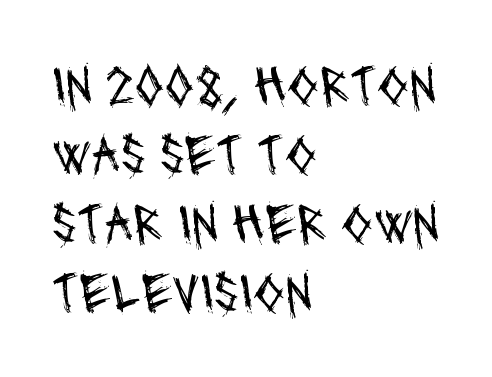
Type without underlining. This sample is left-justified, so line endings fall wherever the words run out. Looks like regular typesetting: each glyph gets only the width it needs. I'd call this a sans setting — the letters go barefoot.
